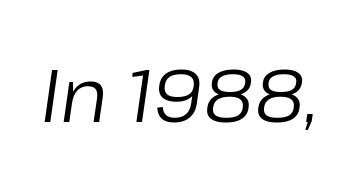
Quick note: underline off. Each letter keeps its own natural width here, so spacing adapts to shape. It's the slanting kind of type. These lines keep a tight, regular rhythm from letter to letter. Vertical stems look standard width or narrower in stroke.
